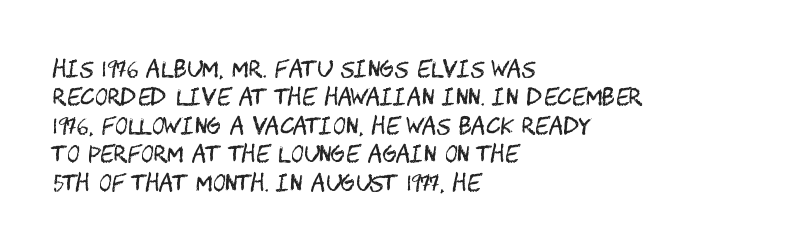
Q: Is the text bold? A: No.
Q: Is the text italic (slanted)? A: No, it is upright.
Q: Is the text underlined? A: No.
Q: How is the paragraph aligned? A: Left-aligned.
Q: Is the spacing between letters normal or unusually wide? A: Normal.
Q: Is the spacing between lines tight, normal or loose? A: Normal.
